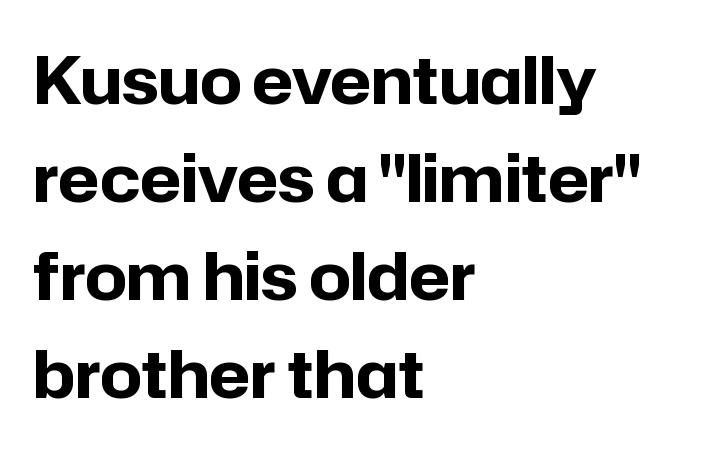
{"serif": "no", "italic": "no", "bold": "yes", "weight": "bold", "width": "normal", "stroke_contrast": "low", "x_height": "medium", "monospaced": "no", "underline": "no", "align": "left", "line_spacing": "normal", "line_spacing_ratio": 1.51, "letter_spacing": "normal", "letter_spacing_em": 0.0, "glyph_px": 65}
